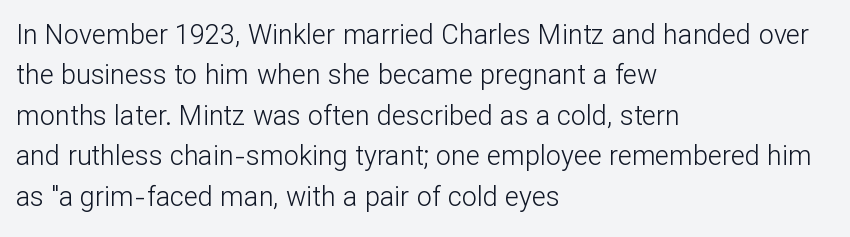
The passage shown stacks its lines at a standard gap. Students, note that the glyphs here touch the page at normal intervals. This reads as an unemphasized weight, regular at the heaviest. Typeset ragged right — the left edge is the straight one. No italicization has been applied; the sample stays upright.
